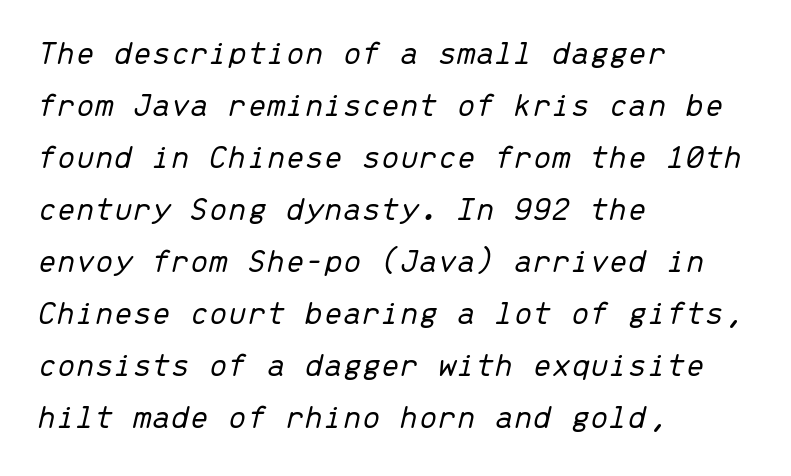
The image shows 34 px light type, italic (leaning right), monospaced; set left-aligned, normal line spacing (1.53x), normal letter spacing, not underlined; low stroke contrast and a medium x-height.
